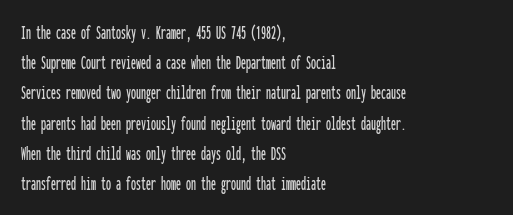
{"italic": "no", "underline": "no", "align": "left", "line_spacing": "normal", "line_spacing_ratio": 1.51, "letter_spacing": "normal", "letter_spacing_em": 0.0, "glyph_px": 20}
